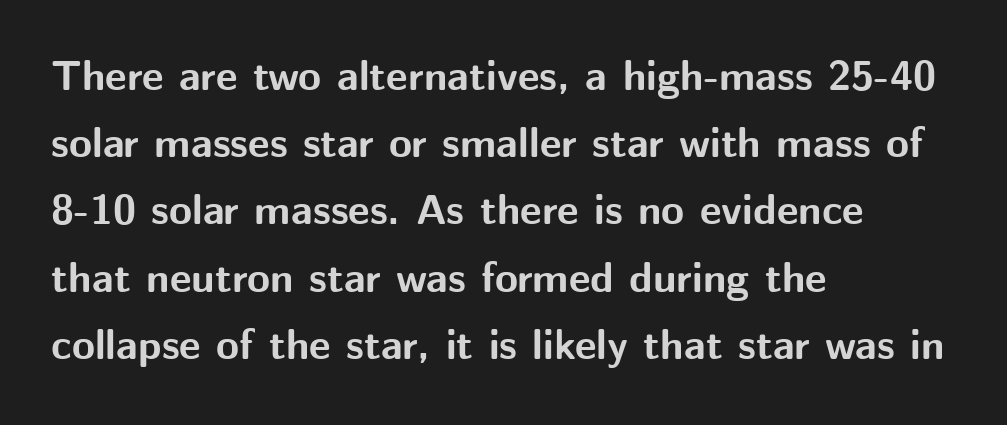
Q: Is the text bold? A: Yes.
Q: Is the text italic (slanted)? A: No, it is upright.
Q: Is the typeface a serif or a sans-serif typeface? A: Sans-serif.
Q: Is the text underlined? A: No.
Q: How is the paragraph aligned? A: Left-aligned.
Q: Is the spacing between letters normal or unusually wide? A: Normal.
Q: Is the spacing between lines tight, normal or loose? A: Normal.
Q: Width (condensed, normal, or wide)? A: Normal.
Q: Stroke contrast? A: Medium.
Q: x-height? A: Medium.
Q: Monospaced? A: No.
